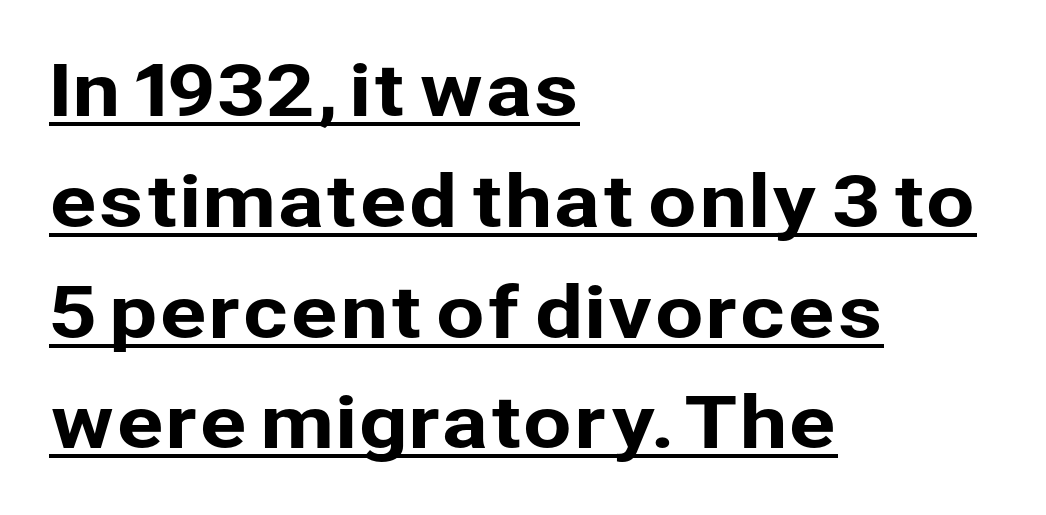
The image shows 71 px sans-serif type, upright; set left-aligned, normal line spacing (1.56x), normal letter spacing, underlined; low stroke contrast and a medium x-height.
